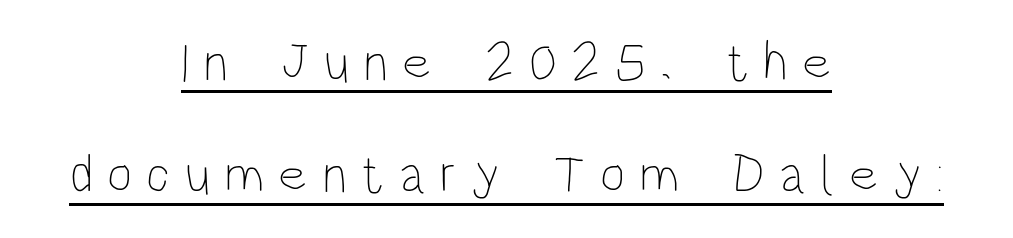
The lettering stays uniformly vertical, giving the passage a roman look. You can see a thin bar hugging the bottom of the glyphs. Does the leading feel generous? Absolutely, it's lavish. No chunkiness to these letters — they're not bold.
